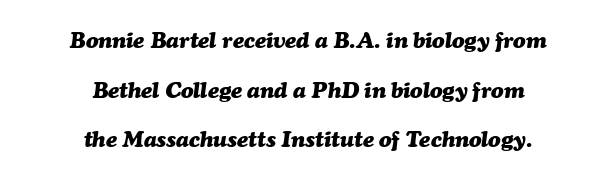
{"italic": "yes", "lean": "right", "slant_degrees": 7, "bold": "yes", "underline": "no", "align": "center", "line_spacing": "loose", "line_spacing_ratio": 2.16, "letter_spacing": "normal", "letter_spacing_em": 0.0, "glyph_px": 23}
